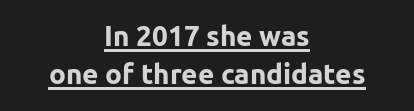
The image shows 28 px bold sans-serif type, upright; set centered, normal line spacing (1.35x), normal letter spacing, underlined; low stroke contrast and a medium x-height.
